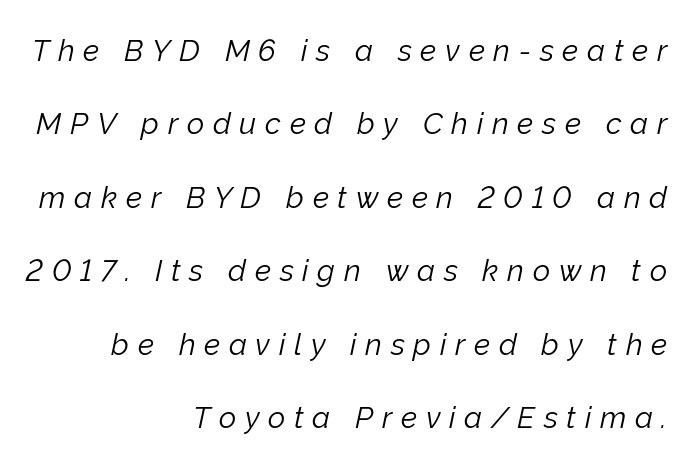
Q: Is the text bold? A: No.
Q: Is the text italic (slanted)? A: Yes, it leans right by about 12 degrees.
Q: Is the text underlined? A: No.
Q: How is the paragraph aligned? A: Right-aligned.
Q: Is the spacing between letters normal or unusually wide? A: Unusually wide.
Q: Is the spacing between lines tight, normal or loose? A: Loose.
Q: Width (condensed, normal, or wide)? A: Normal.
Q: Stroke contrast? A: Low.
Q: x-height? A: Medium.
Q: Monospaced? A: No.
